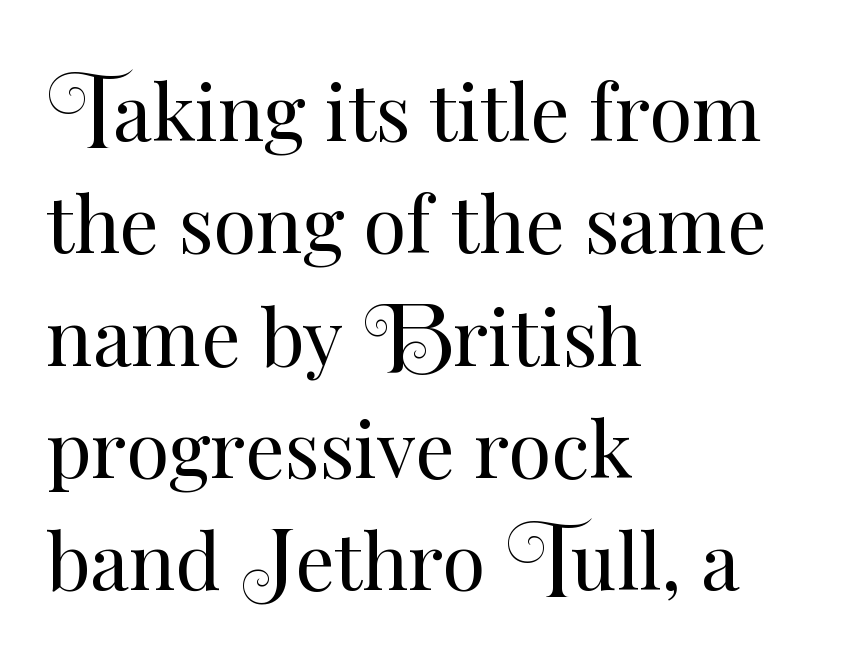
Q: Is the text bold? A: No.
Q: Is the text italic (slanted)? A: No, it is upright.
Q: Is the text underlined? A: No.
Q: How is the paragraph aligned? A: Left-aligned.
Q: Is the spacing between letters normal or unusually wide? A: Normal.
Q: Is the spacing between lines tight, normal or loose? A: Normal.
Q: Width (condensed, normal, or wide)? A: Normal.
Q: Stroke contrast? A: Medium.
Q: x-height? A: Small.
Q: Monospaced? A: No.
